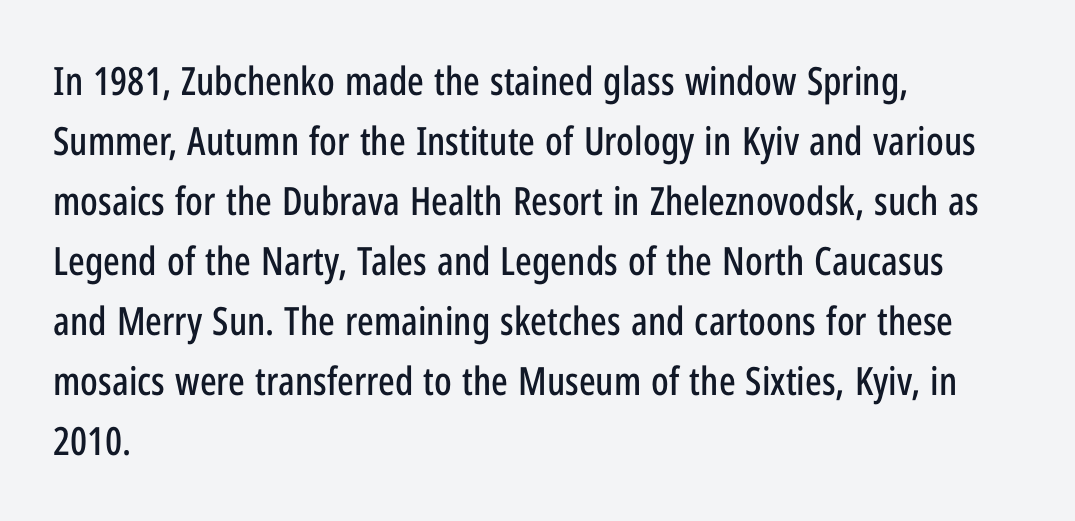
Q: Is the text italic (slanted)? A: No, it is upright.
Q: Is the typeface a serif or a sans-serif typeface? A: Sans-serif.
Q: Is the text underlined? A: No.
Q: How is the paragraph aligned? A: Left-aligned.
Q: Is the spacing between letters normal or unusually wide? A: Normal.
Q: Is the spacing between lines tight, normal or loose? A: Normal.
Q: Width (condensed, normal, or wide)? A: Condensed.
Q: Stroke contrast? A: Low.
Q: x-height? A: Medium.
Q: Monospaced? A: No.
